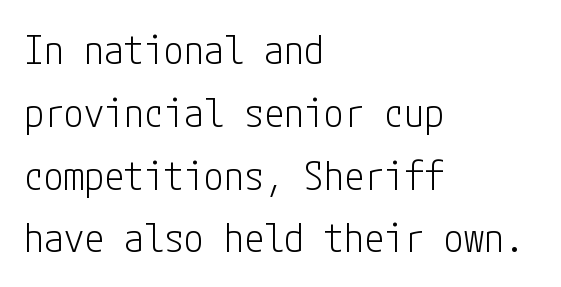
{"serif": "no", "italic": "no", "bold": "no", "weight": "light", "width": "condensed", "stroke_contrast": "low", "x_height": "medium", "underline": "no", "align": "left", "line_spacing": "normal", "line_spacing_ratio": 1.57, "letter_spacing": "normal", "letter_spacing_em": 0.0, "glyph_px": 40}
